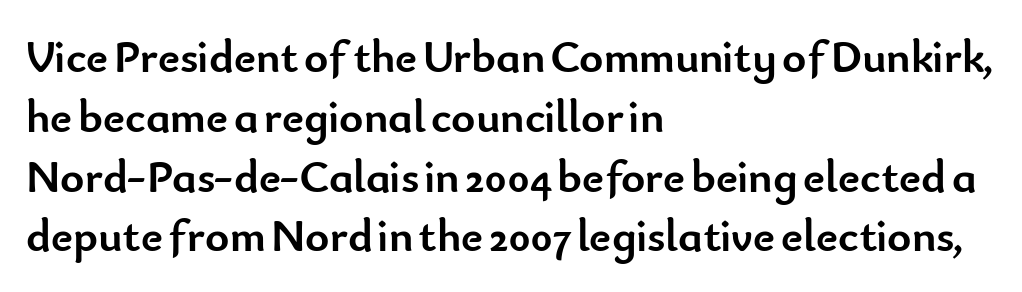
Plain, unruled lines of type. Type style note: lacks serifs. Here the designer chose a conventional face with non-uniform glyph widths. There is no visible air inserted between adjacent glyphs.
